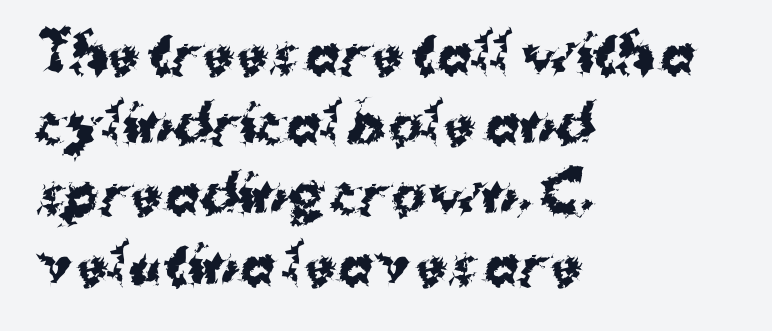
{"serif": "no", "bold": "yes", "weight": "bold", "width": "normal", "stroke_contrast": "medium", "x_height": "medium", "monospaced": "no", "underline": "no", "align": "left", "line_spacing": "normal", "line_spacing_ratio": 1.35, "letter_spacing": "normal", "letter_spacing_em": 0.0, "glyph_px": 52}
